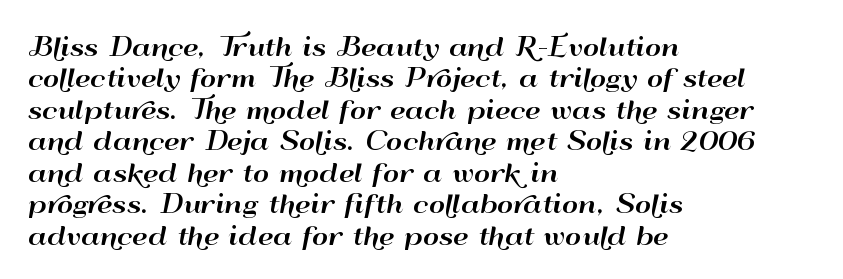
{"underline": "no", "align": "left", "line_spacing": "normal", "line_spacing_ratio": 1.26, "letter_spacing": "normal", "letter_spacing_em": 0.0, "glyph_px": 25}
